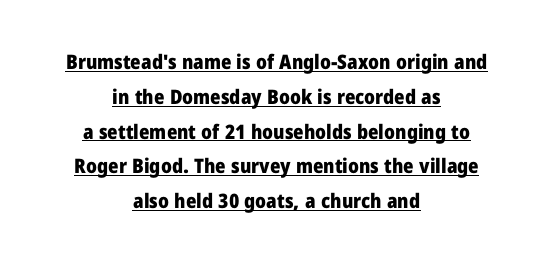
{"italic": "no", "bold": "yes", "underline": "yes", "align": "center", "line_spacing_ratio": 1.74, "letter_spacing": "normal", "letter_spacing_em": 0.0, "glyph_px": 20}
